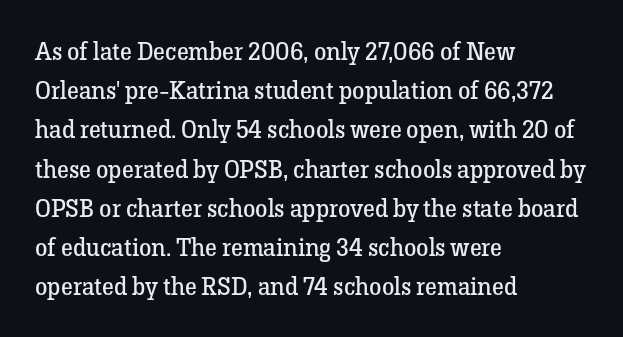
{"italic": "no", "bold": "no", "underline": "no", "align": "left", "line_spacing": "normal", "line_spacing_ratio": 1.57, "letter_spacing": "normal", "letter_spacing_em": 0.0, "glyph_px": 25}
